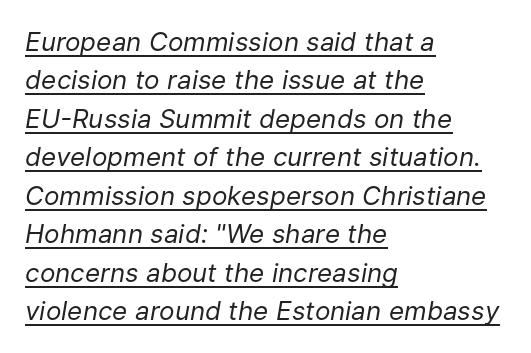
{"italic": "yes", "lean": "right", "slant_degrees": 9, "bold": "no", "underline": "yes", "align": "left", "line_spacing": "normal", "line_spacing_ratio": 1.48, "letter_spacing": "normal", "letter_spacing_em": 0.0, "glyph_px": 26}
